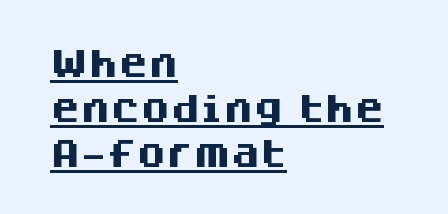
The image shows 30 px heavy sans-serif type, upright; set left-aligned, normal line spacing (1.5x), normal letter spacing, underlined; medium stroke contrast and a large x-height.
